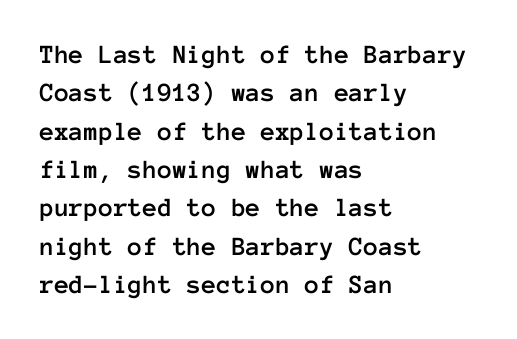
Compared with typical paragraphs, the rows here are spaced about the same. Posture: straight, roman, zero tilt. Inter-character spacing is left at the font's built-in metrics. The space beneath each line is pristine and unruled. The compositor pushed each line to the left boundary.
